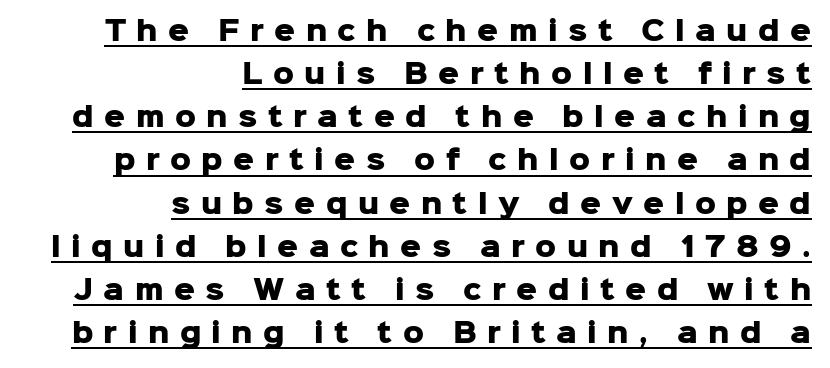
The image shows 26 px bold type, upright; set right-aligned, normal line spacing (1.66x), unusually wide letter spacing (+0.4 em), underlined.
